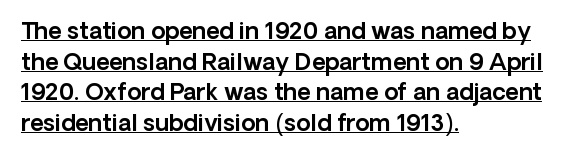
{"italic": "no", "underline": "yes", "align": "left", "line_spacing": "normal", "line_spacing_ratio": 1.33, "letter_spacing": "normal", "letter_spacing_em": 0.0, "glyph_px": 23}
